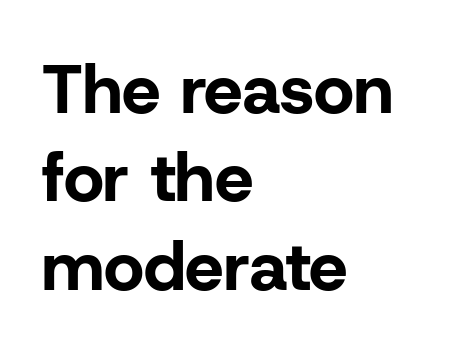
The image shows 69 px bold sans-serif type, upright; set left-aligned, normal line spacing (1.28x), normal letter spacing, not underlined; low stroke contrast and a medium x-height.
